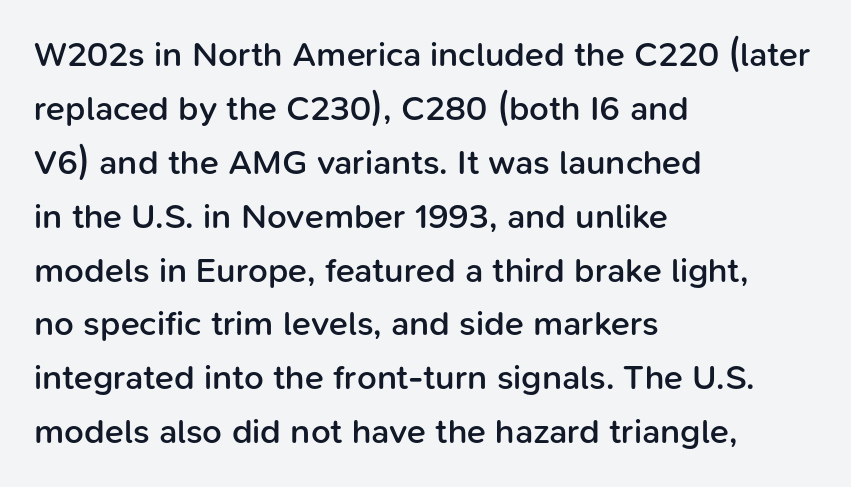
The image shows 35 px semibold sans-serif type, upright; set left-aligned, normal line spacing (1.54x), normal letter spacing, not underlined; low stroke contrast and a medium x-height.
